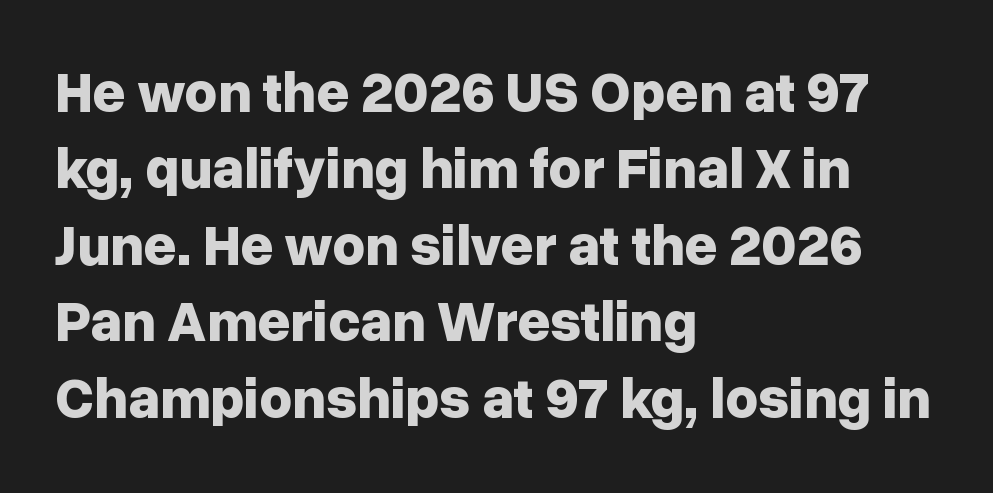
Q: Is the text bold? A: Yes.
Q: Is the text italic (slanted)? A: No, it is upright.
Q: Is the typeface a serif or a sans-serif typeface? A: Sans-serif.
Q: Is the text underlined? A: No.
Q: How is the paragraph aligned? A: Left-aligned.
Q: Is the spacing between letters normal or unusually wide? A: Normal.
Q: Is the spacing between lines tight, normal or loose? A: Normal.
Q: Width (condensed, normal, or wide)? A: Normal.
Q: Stroke contrast? A: Low.
Q: x-height? A: Medium.
Q: Monospaced? A: No.
